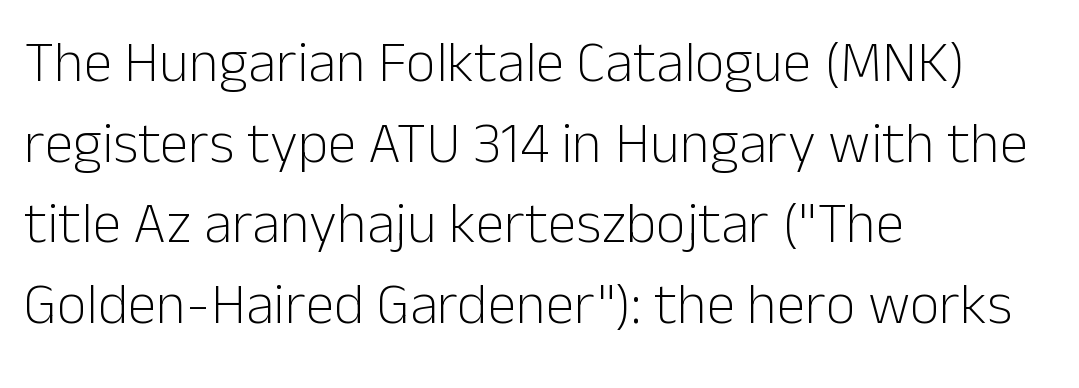
Tracking value appears to be zero — textbook default spacing. No extra ink here — the face is not bold. Is this a fixed-width face? No — the glyphs have proportional, varying widths. The line-height multiplier appears to be the usual default. Nope, no serifs anywhere on these letters. Descenders hang freely into open space.
